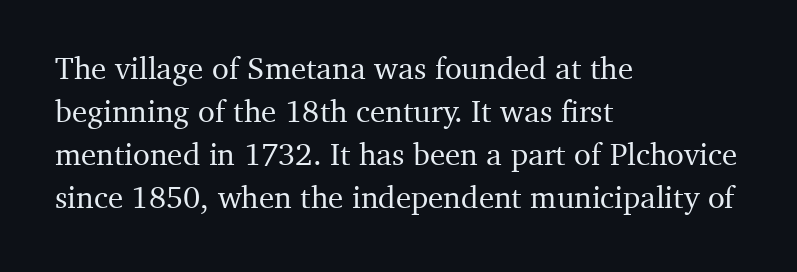
The image shows 31 px serif type, upright; set left-aligned, normal line spacing (1.39x), normal letter spacing, not underlined; medium stroke contrast and a medium x-height.
